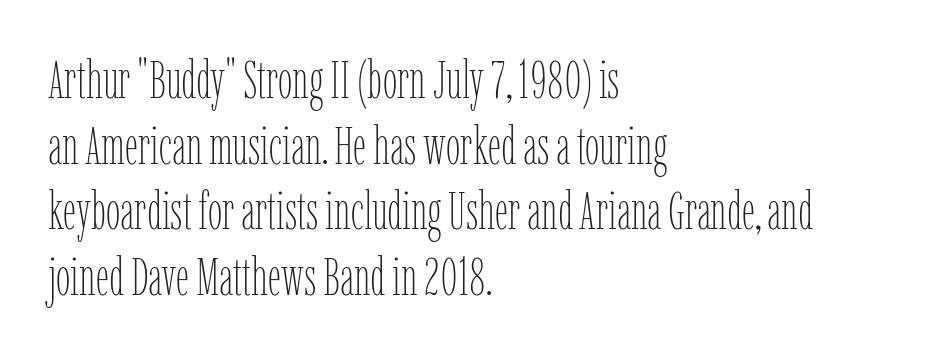
The image shows 52 px thin, condensed type, upright; set left-aligned, normal line spacing (1.26x), normal letter spacing, not underlined; low stroke contrast and a medium x-height.
